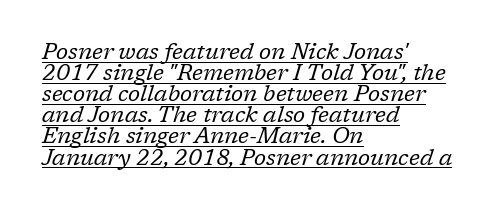
These lines huddle together more closely than default settings would place them. Line beginnings align vertically; line endings do not. The face used here is rendered with its standard letterfit. Heaviness? Minimal to ordinary, like unemphasized prose. In designer terms, the underline attribute is active on this setting. Slant detected: the letters are inclined.
